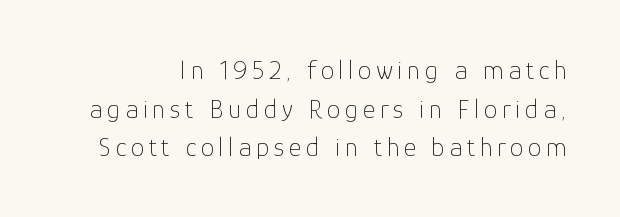
How would I describe the line gaps? Plain and ordinary. Stems here are at most as thick as an everyday book face. Words float on clear page, feet unadorned. This is roman type, the default non-slanted kind.
